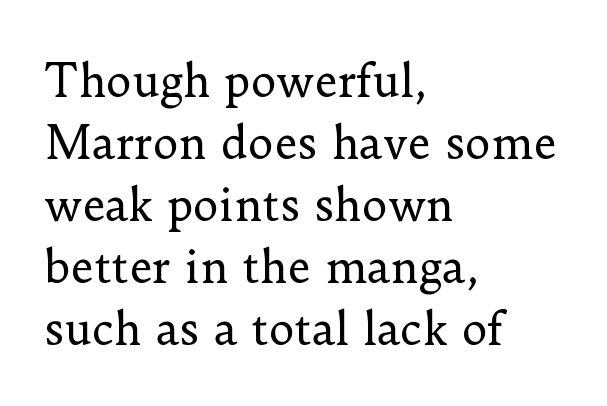
Q: Is the text bold? A: No.
Q: Is the text italic (slanted)? A: No, it is upright.
Q: Is the typeface a serif or a sans-serif typeface? A: Serif.
Q: Is the text underlined? A: No.
Q: How is the paragraph aligned? A: Left-aligned.
Q: Is the spacing between letters normal or unusually wide? A: Normal.
Q: Is the spacing between lines tight, normal or loose? A: Normal.
Q: Width (condensed, normal, or wide)? A: Normal.
Q: Stroke contrast? A: Low.
Q: x-height? A: Small.
Q: Monospaced? A: No.
